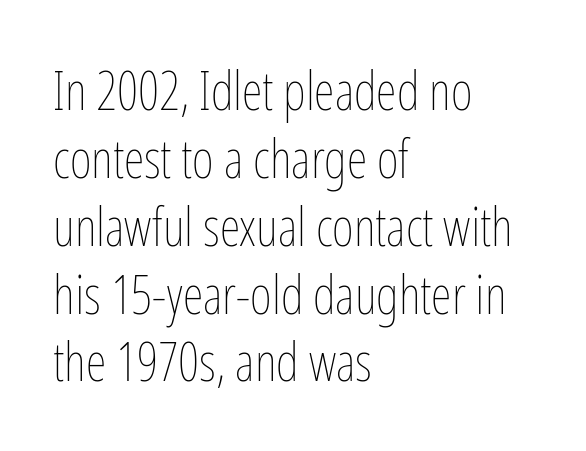
Q: Is the text bold? A: No.
Q: Is the text italic (slanted)? A: No, it is upright.
Q: Is the text underlined? A: No.
Q: How is the paragraph aligned? A: Left-aligned.
Q: Is the spacing between letters normal or unusually wide? A: Normal.
Q: Is the spacing between lines tight, normal or loose? A: Normal.
Q: Width (condensed, normal, or wide)? A: Condensed.
Q: Stroke contrast? A: Low.
Q: x-height? A: Medium.
Q: Monospaced? A: No.
